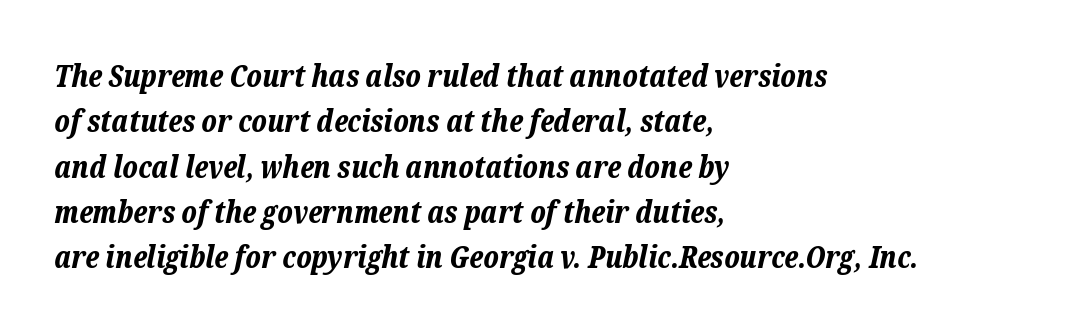
The image shows 30 px bold type, italic (leaning right); set left-aligned, normal line spacing (1.51x), normal letter spacing, not underlined; low stroke contrast and a medium x-height.
